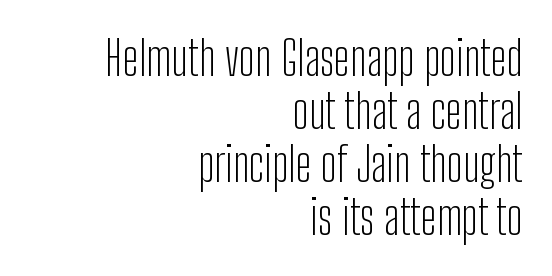
Q: Is the text bold? A: No.
Q: Is the text italic (slanted)? A: No, it is upright.
Q: Is the typeface a serif or a sans-serif typeface? A: Sans-serif.
Q: Is the text underlined? A: No.
Q: How is the paragraph aligned? A: Right-aligned.
Q: Is the spacing between letters normal or unusually wide? A: Normal.
Q: Is the spacing between lines tight, normal or loose? A: Tight.
Q: Width (condensed, normal, or wide)? A: Condensed.
Q: Stroke contrast? A: Low.
Q: x-height? A: Medium.
Q: Monospaced? A: No.
